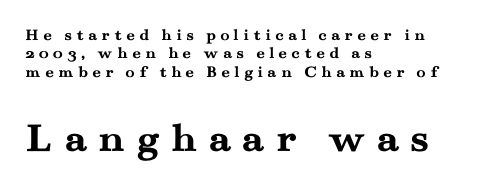
The image shows 43 px semibold, wide serif type, upright; set left-aligned, tight line spacing (1.08x), unusually wide letter spacing (+0.25 em), not underlined; the second (bottom) block is 2.53x larger; medium stroke contrast and a small x-height.
